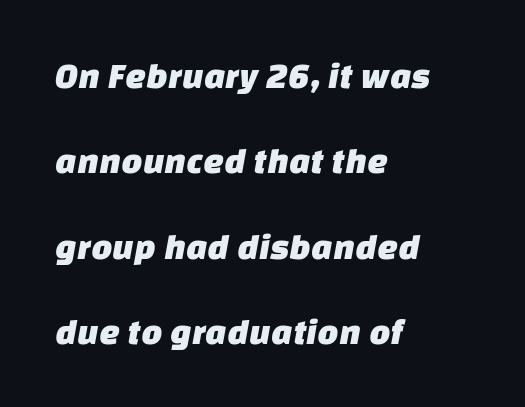
The image shows 37 px sans-serif type; set left-aligned, loose line spacing (2.31x), normal letter spacing, not underlined; low stroke contrast and a large x-height.
